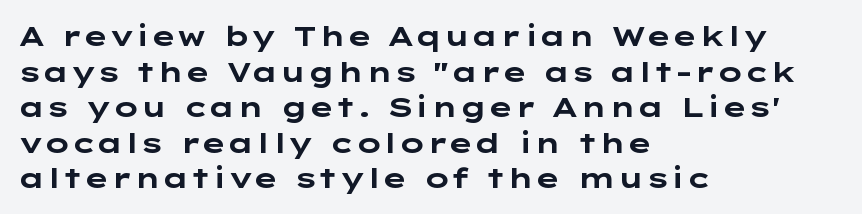
The image shows 28 px bold, wide sans-serif type, upright; set left-aligned, normal line spacing (1.27x), normal letter spacing, not underlined; low stroke contrast and a medium x-height.
